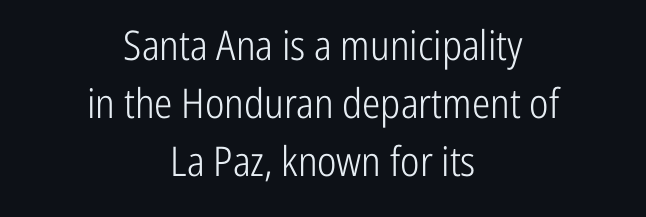
Heft: none added — not bold. Italic? Not at all — the glyphs are vertical. No word sits above an underline. In terms of letterspacing, this is plain default setting.
